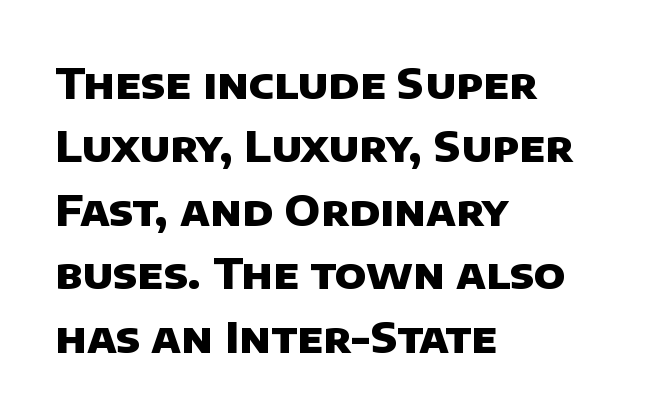
{"serif": "no", "bold": "yes", "weight": "heavy", "width": "normal", "stroke_contrast": "low", "x_height": "large", "monospaced": "no", "underline": "no", "align": "left", "line_spacing": "normal", "line_spacing_ratio": 1.51, "letter_spacing": "normal", "letter_spacing_em": 0.0, "glyph_px": 42}
